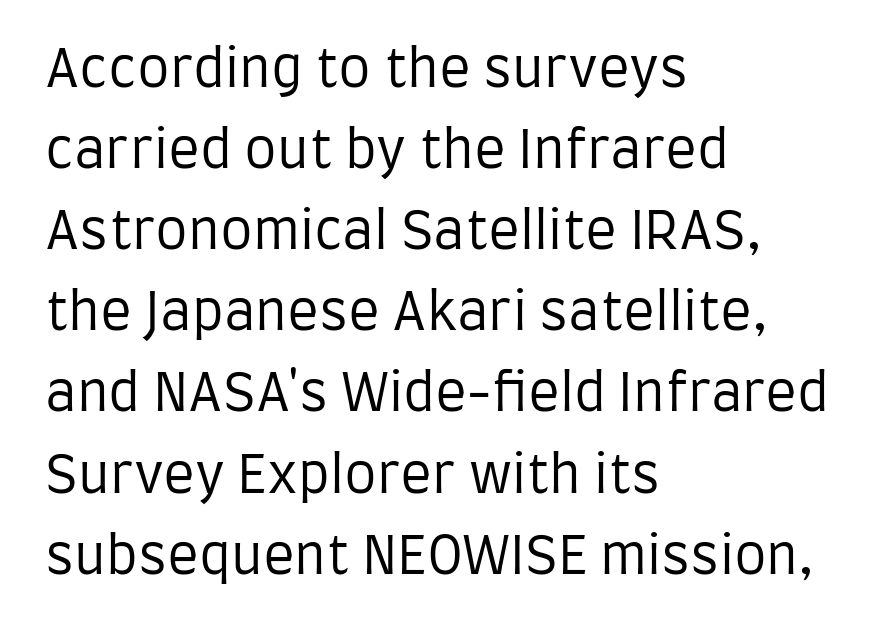
Decoration check: the copy has no underline. A typesetter would call this zero additional tracking. The face looks like a standard text weight, possibly lighter. Here the designer chose a conventional face with non-uniform glyph widths.
